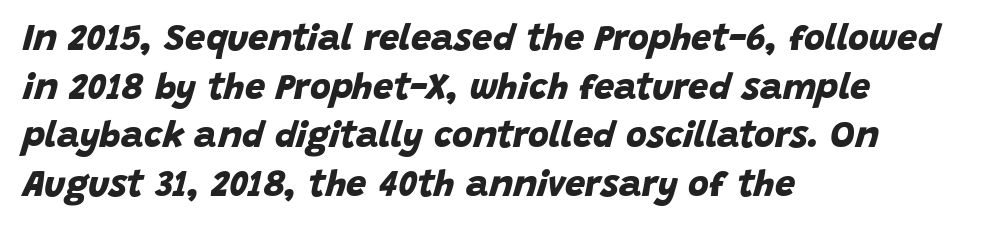
You can tell from the bare stems that sans-serif type was used. Does the leading feel generous? No, just average. This rendering features lettering with no underline. The paragraph has a hard left edge and a soft right edge.
